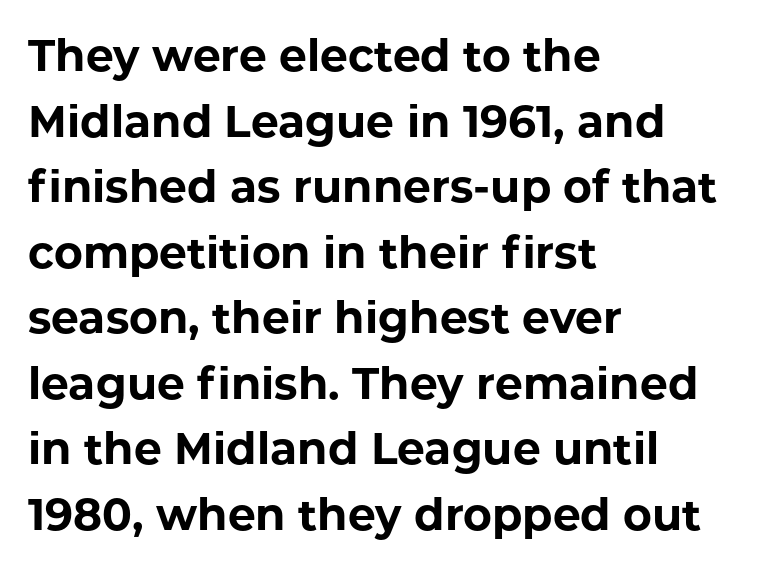
{"serif": "no", "italic": "no", "bold": "yes", "weight": "bold", "width": "normal", "stroke_contrast": "low", "x_height": "medium", "monospaced": "no", "underline": "no", "align": "left", "line_spacing": "normal", "line_spacing_ratio": 1.49, "letter_spacing": "normal", "letter_spacing_em": 0.0, "glyph_px": 44}
